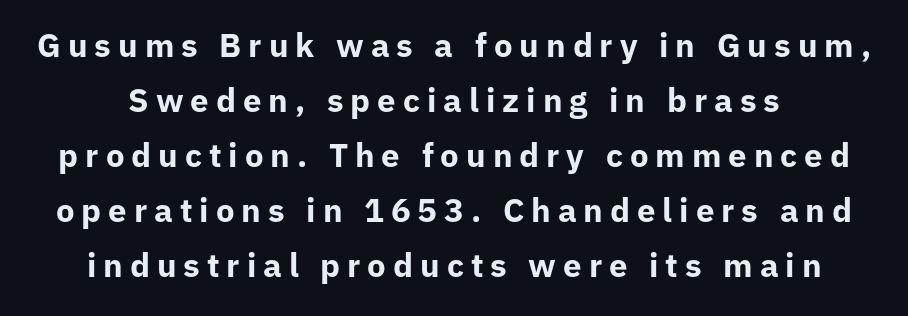
{"serif": "no", "italic": "no", "bold": "yes", "weight": "bold", "width": "normal", "stroke_contrast": "low", "x_height": "medium", "monospaced": "no", "underline": "no", "align": "center", "line_spacing": "normal", "line_spacing_ratio": 1.67, "letter_spacing": "wide", "letter_spacing_em": 0.21, "glyph_px": 33}
